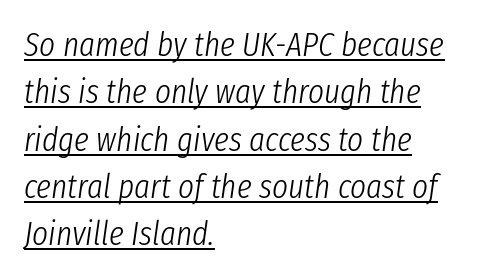
{"italic": "yes", "lean": "right", "slant_degrees": 8, "bold": "no", "weight": "light", "width": "condensed", "stroke_contrast": "low", "x_height": "medium", "monospaced": "no", "underline": "yes", "align": "left", "line_spacing": "normal", "line_spacing_ratio": 1.39, "letter_spacing": "normal", "letter_spacing_em": 0.0, "glyph_px": 34}
